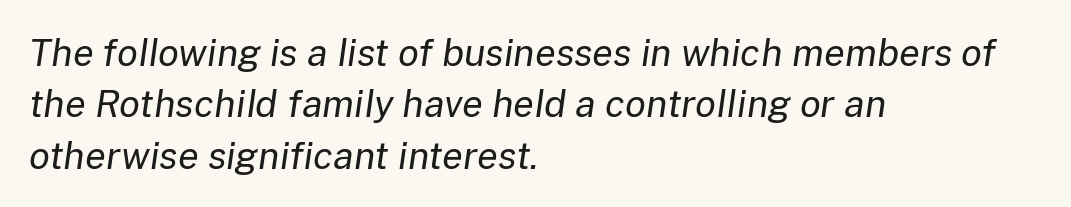
{"italic": "yes", "lean": "right", "slant_degrees": 8, "bold": "no", "weight": "regular", "width": "normal", "stroke_contrast": "low", "x_height": "medium", "monospaced": "no", "underline": "no", "align": "left", "line_spacing": "normal", "line_spacing_ratio": 1.35, "letter_spacing": "normal", "letter_spacing_em": 0.0, "glyph_px": 38}
